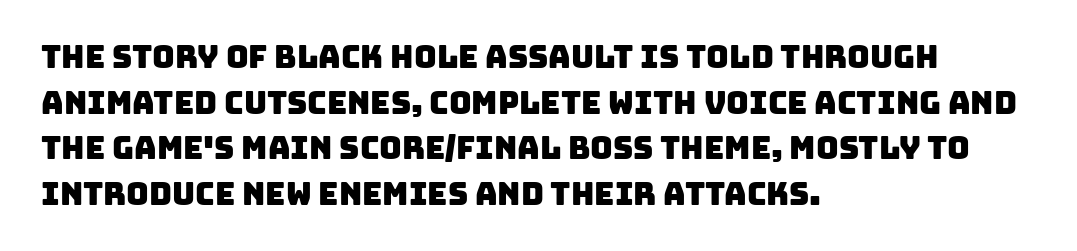
If you measured baseline to baseline, you'd find a middling distance. Serifs: no, the terminals of the letterforms are clean. Words appear dense and cohesive because spacing is normal. A clean baseline with only descenders dipping below it.
